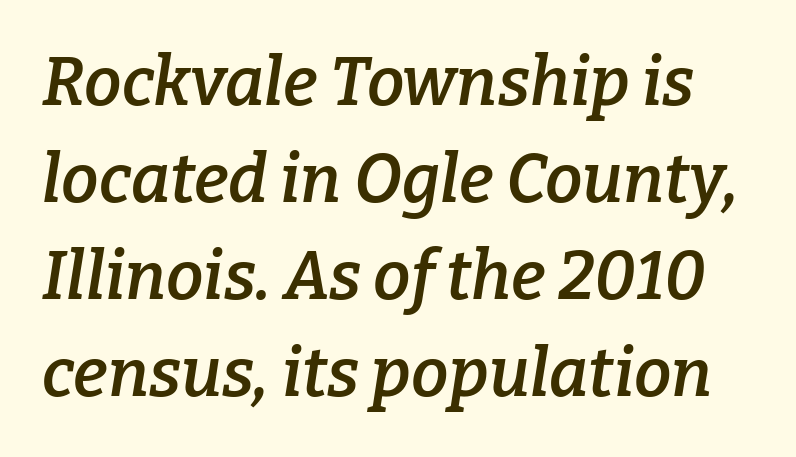
You could not count columns in this text — the font is proportionally spaced. The face used here is seriffed, in the tradition of book romans. Does the leading feel generous? No, just average. The strip under each line holds only bare page. Caption: standard tracking, unaltered. Emphasis by weight is partial: semibold.
